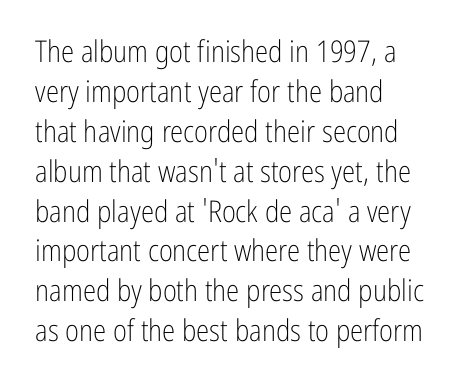
Caption: multi-line text, flush left, ragged right. The designer went with a sans here, leaving each stem footless. The designer left line spacing at the default. A quiet, ordinary-to-light weight characterises the typeface. The passage shown is not underscored anywhere. The passage shown is typed in a proportional face where columns would drift.
